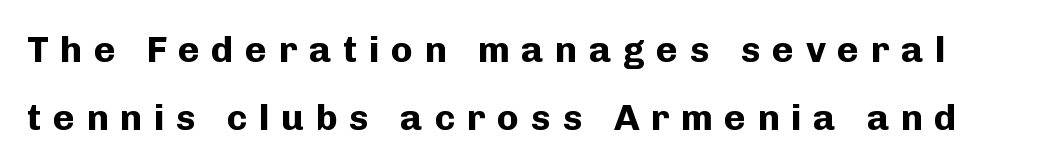
Q: Is the text bold? A: Yes.
Q: Is the text italic (slanted)? A: No, it is upright.
Q: Is the typeface a serif or a sans-serif typeface? A: Sans-serif.
Q: Is the text underlined? A: No.
Q: Is the spacing between letters normal or unusually wide? A: Unusually wide.
Q: Width (condensed, normal, or wide)? A: Normal.
Q: Stroke contrast? A: Low.
Q: x-height? A: Medium.
Q: Monospaced? A: No.
